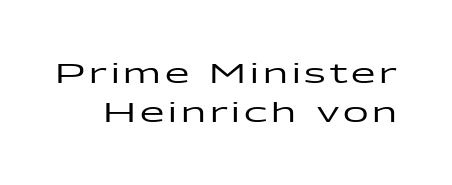
The image shows 28 px wide sans-serif type, upright; set normal line spacing (1.41x), not underlined; low stroke contrast and a medium x-height.
